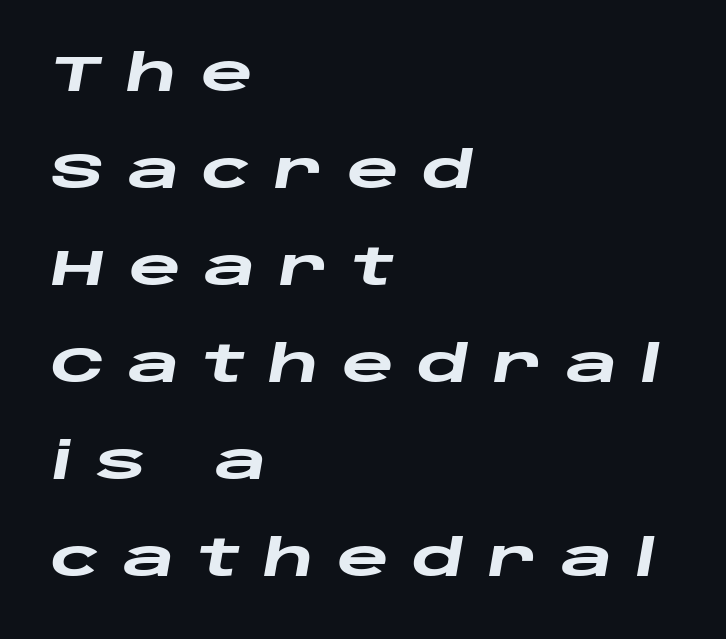
These lines are rendered in a variable-pitch font. The lines in this sample share a left origin and differ only in where they stop. Here the glyphs are tracked loosely, breaking word shapes into spaced letters. Words float on clear page, feet unadorned.
